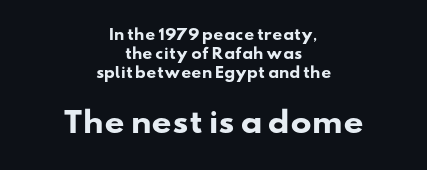
The image shows 28 px heavy, wide sans-serif type; set centered, normal line spacing (1.37x), normal letter spacing, not underlined; the second (bottom) block is 2.0x larger; low stroke contrast and a small x-height.
